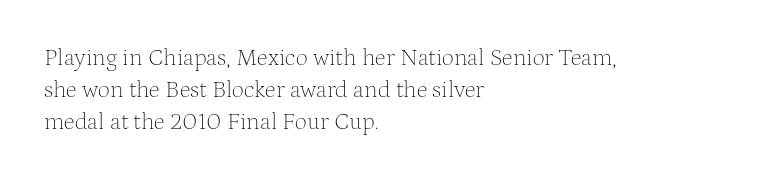
{"italic": "no", "bold": "no", "underline": "no", "align": "left", "line_spacing": "normal", "line_spacing_ratio": 1.34, "letter_spacing": "normal", "letter_spacing_em": 0.0, "glyph_px": 24}
